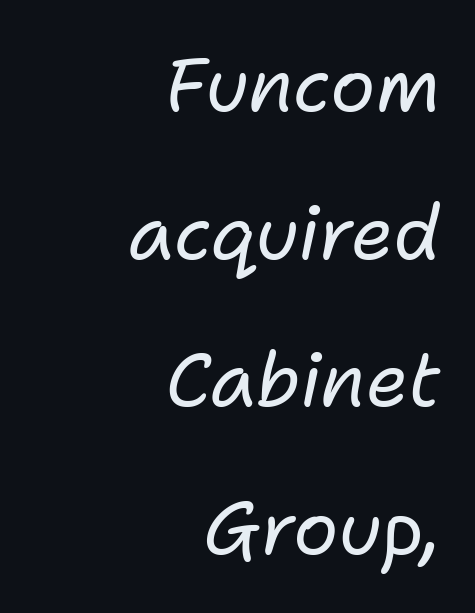
Q: Is the text bold? A: No.
Q: Is the text italic (slanted)? A: Yes, it leans right by about 11 degrees.
Q: Is the text underlined? A: No.
Q: How is the paragraph aligned? A: Right-aligned.
Q: Is the spacing between letters normal or unusually wide? A: Normal.
Q: Is the spacing between lines tight, normal or loose? A: Loose.
Q: Width (condensed, normal, or wide)? A: Normal.
Q: Stroke contrast? A: Low.
Q: x-height? A: Medium.
Q: Monospaced? A: No.
